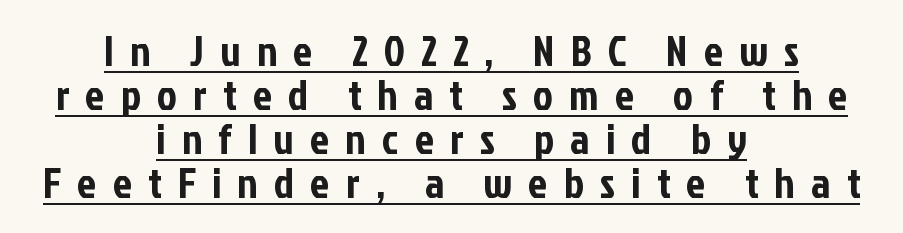
Q: Is the text italic (slanted)? A: No, it is upright.
Q: Is the typeface a serif or a sans-serif typeface? A: Sans-serif.
Q: Is the text underlined? A: Yes.
Q: How is the paragraph aligned? A: Centered.
Q: Is the spacing between letters normal or unusually wide? A: Unusually wide.
Q: Is the spacing between lines tight, normal or loose? A: Tight.
Q: Width (condensed, normal, or wide)? A: Condensed.
Q: Stroke contrast? A: Low.
Q: x-height? A: Medium.
Q: Monospaced? A: No.
